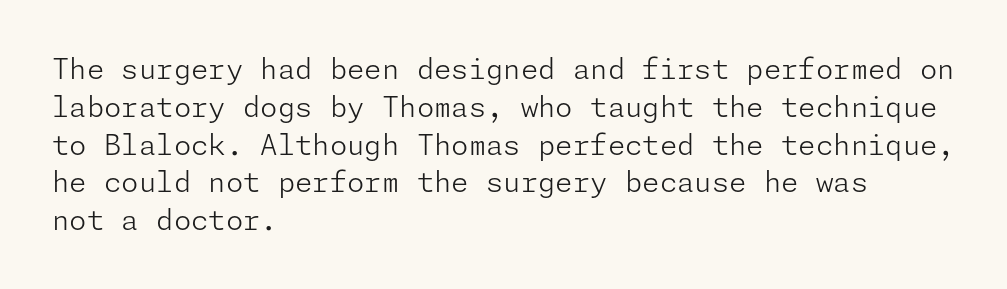
{"serif": "no", "italic": "no", "bold": "no", "weight": "light", "width": "normal", "stroke_contrast": "low", "x_height": "medium", "underline": "no", "align": "left", "line_spacing": "normal", "line_spacing_ratio": 1.35, "letter_spacing": "normal", "letter_spacing_em": 0.0, "glyph_px": 28}
